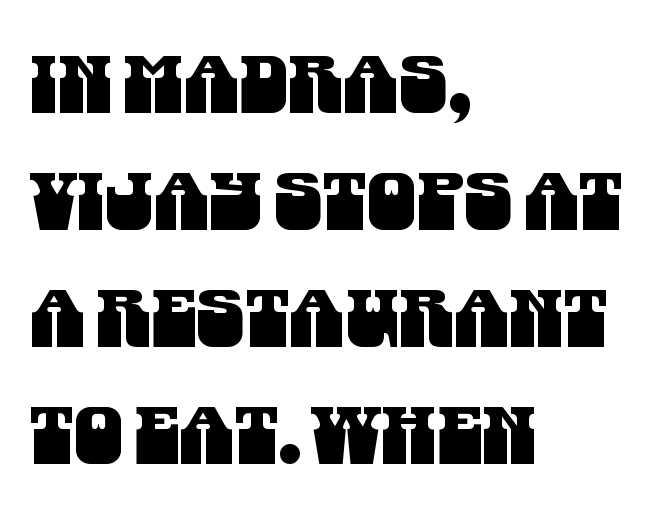
The lines sit at an ordinary, default distance from one another. Each word holds together tightly as a unit, with standard inter-letter gaps. The lines in this sample share a left origin and differ only in where they stop. Rule under the text: the space is simply empty. This sample has the flowing, uneven cadence of proportional lettering. Look at the bottom of the vertical strokes: they stop flat, with no serifs.
